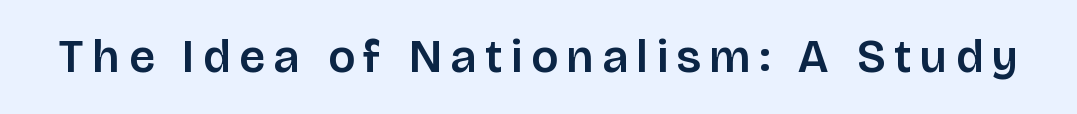
Q: Is the text italic (slanted)? A: No, it is upright.
Q: Is the typeface a serif or a sans-serif typeface? A: Sans-serif.
Q: Is the text underlined? A: No.
Q: Is the spacing between letters normal or unusually wide? A: Unusually wide.
Q: Width (condensed, normal, or wide)? A: Normal.
Q: Stroke contrast? A: Low.
Q: x-height? A: Large.
Q: Monospaced? A: No.
